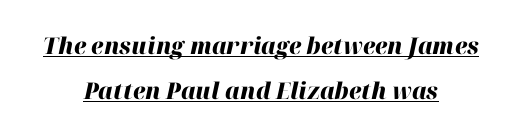
{"italic": "yes", "lean": "right", "slant_degrees": 12, "bold": "yes", "underline": "yes", "align": "center", "line_spacing": "loose", "line_spacing_ratio": 1.97, "letter_spacing": "normal", "letter_spacing_em": 0.0, "glyph_px": 23}
